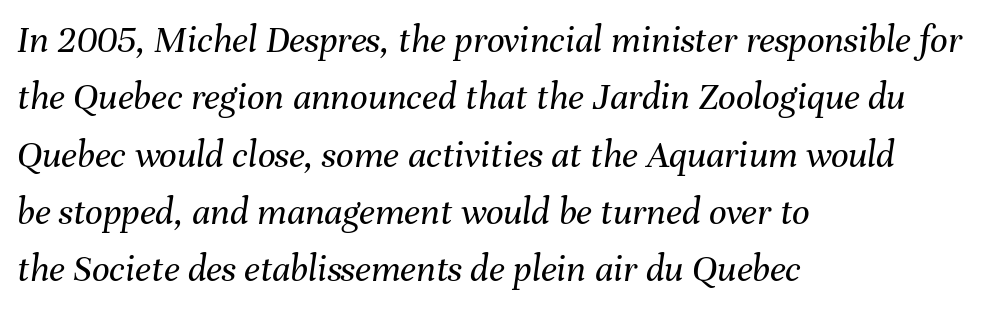
{"italic": "yes", "lean": "right", "slant_degrees": 8, "bold": "no", "weight": "regular", "width": "normal", "stroke_contrast": "medium", "x_height": "medium", "monospaced": "no", "underline": "no", "align": "left", "line_spacing": "normal", "line_spacing_ratio": 1.47, "letter_spacing": "normal", "letter_spacing_em": 0.0, "glyph_px": 39}
